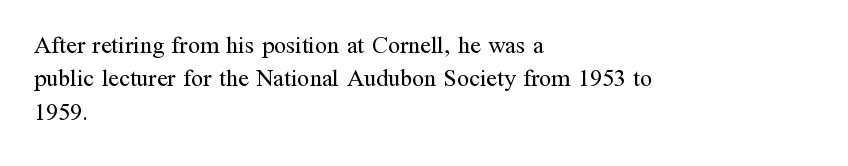
The image shows 24 px text type, upright; set left-aligned, normal line spacing (1.39x), normal letter spacing, not underlined.
